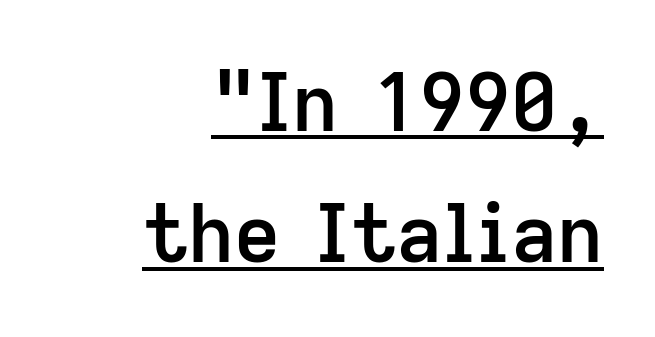
The image shows 80 px semibold sans-serif type, upright; set right-aligned, normal line spacing (1.64x), normal letter spacing, underlined; low stroke contrast and a medium x-height.
